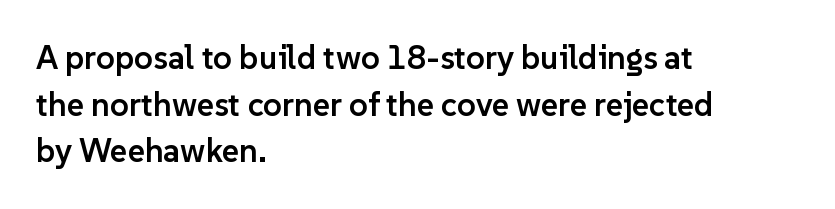
{"serif": "no", "italic": "no", "bold": "semi", "weight": "semibold", "width": "normal", "stroke_contrast": "low", "x_height": "medium", "monospaced": "no", "underline": "no", "align": "left", "line_spacing": "normal", "line_spacing_ratio": 1.41, "letter_spacing": "normal", "letter_spacing_em": 0.0, "glyph_px": 33}
